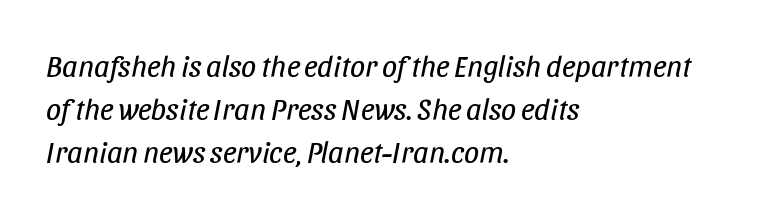
The image shows 30 px regular-weight, condensed type, italic (leaning right); set left-aligned, normal line spacing (1.44x), normal letter spacing, not underlined; low stroke contrast and a large x-height.
